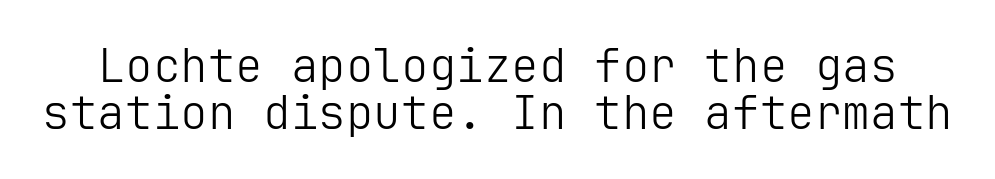
A typesetter would label this face a sans. Think standard paragraph weight, or any step lighter than that. Leading is clearly below the norm, producing a dense column. Posture: vertical. A bare baseline throughout the passage.
